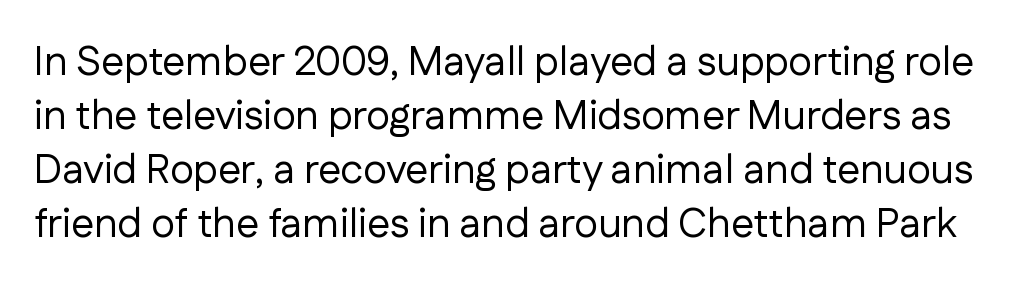
Q: Is the text bold? A: No.
Q: Is the text italic (slanted)? A: No, it is upright.
Q: Is the typeface a serif or a sans-serif typeface? A: Sans-serif.
Q: Is the text underlined? A: No.
Q: Is the spacing between letters normal or unusually wide? A: Normal.
Q: Is the spacing between lines tight, normal or loose? A: Normal.
Q: Width (condensed, normal, or wide)? A: Normal.
Q: Stroke contrast? A: Low.
Q: x-height? A: Medium.
Q: Monospaced? A: No.
